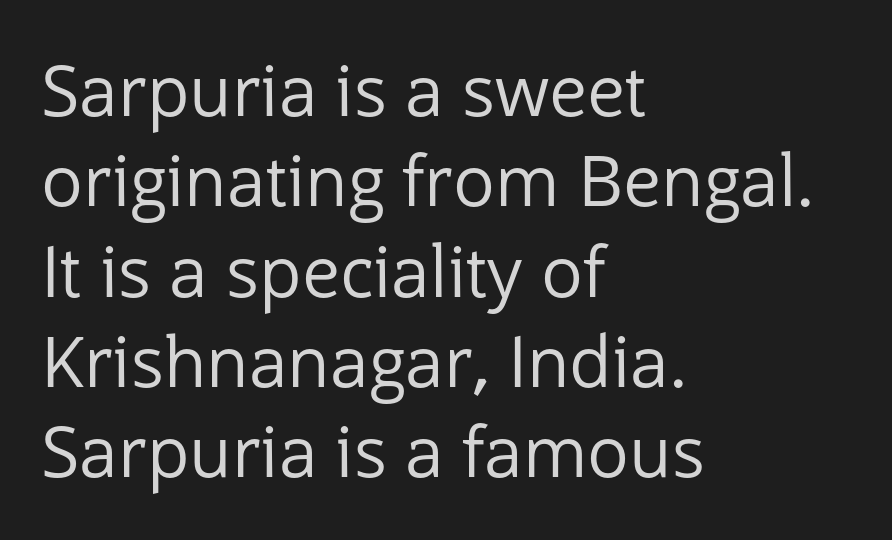
Q: Is the text bold? A: No.
Q: Is the text italic (slanted)? A: No, it is upright.
Q: Is the typeface a serif or a sans-serif typeface? A: Sans-serif.
Q: Is the text underlined? A: No.
Q: How is the paragraph aligned? A: Left-aligned.
Q: Is the spacing between letters normal or unusually wide? A: Normal.
Q: Is the spacing between lines tight, normal or loose? A: Normal.
Q: Width (condensed, normal, or wide)? A: Normal.
Q: Stroke contrast? A: Low.
Q: x-height? A: Medium.
Q: Monospaced? A: No.
